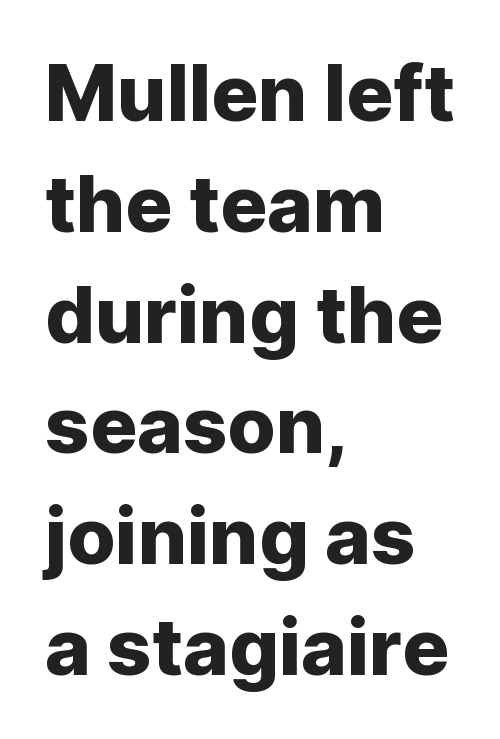
{"serif": "no", "italic": "no", "width": "normal", "stroke_contrast": "low", "x_height": "medium", "monospaced": "no", "underline": "no", "align": "left", "line_spacing": "normal", "line_spacing_ratio": 1.42, "letter_spacing": "normal", "letter_spacing_em": 0.0, "glyph_px": 78}
